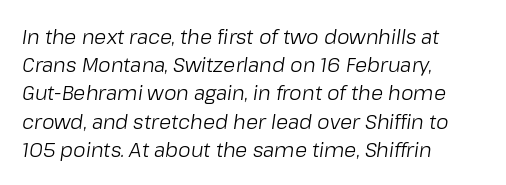
Q: Is the text bold? A: No.
Q: Is the text italic (slanted)? A: Yes, it leans right by about 8 degrees.
Q: Is the text underlined? A: No.
Q: How is the paragraph aligned? A: Left-aligned.
Q: Is the spacing between letters normal or unusually wide? A: Normal.
Q: Is the spacing between lines tight, normal or loose? A: Normal.
